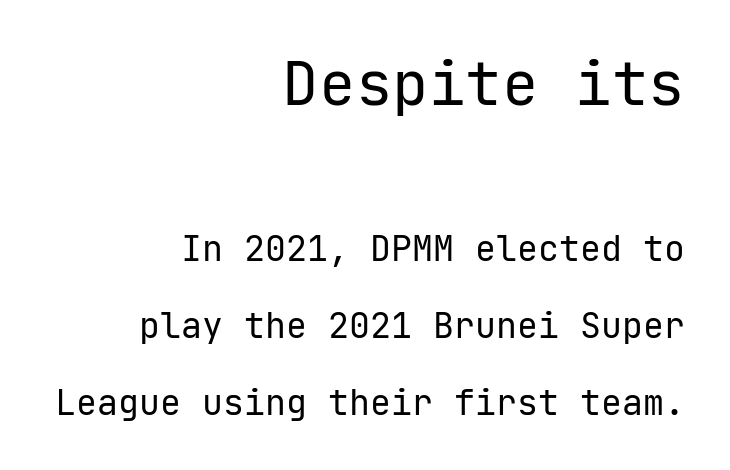
Q: Is the text bold? A: No.
Q: Is the text italic (slanted)? A: No, it is upright.
Q: Is the typeface a serif or a sans-serif typeface? A: Sans-serif.
Q: Is the text underlined? A: No.
Q: How is the paragraph aligned? A: Right-aligned.
Q: Is the spacing between letters normal or unusually wide? A: Normal.
Q: Is the spacing between lines tight, normal or loose? A: Loose.
Q: Which block of text is set in a larger size, the first (top) or the second (bottom)? A: The first (top) one.
Q: Width (condensed, normal, or wide)? A: Normal.
Q: Stroke contrast? A: Low.
Q: x-height? A: Medium.
Q: Monospaced? A: Yes.
